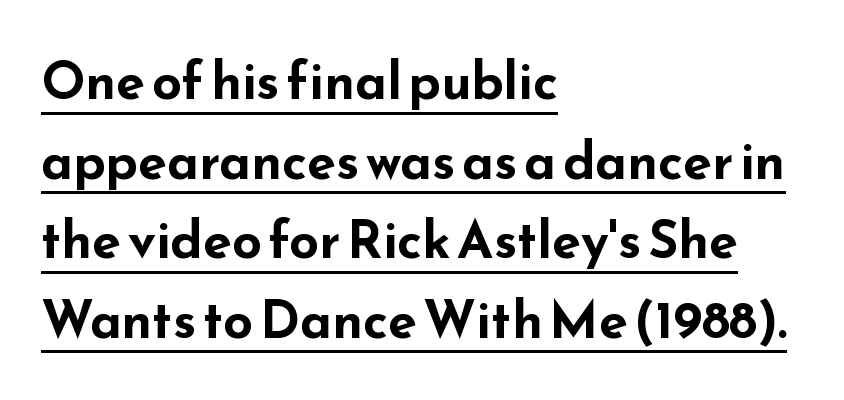
Q: Is the text bold? A: Yes.
Q: Is the text italic (slanted)? A: No, it is upright.
Q: Is the typeface a serif or a sans-serif typeface? A: Sans-serif.
Q: Is the text underlined? A: Yes.
Q: How is the paragraph aligned? A: Left-aligned.
Q: Is the spacing between letters normal or unusually wide? A: Normal.
Q: Is the spacing between lines tight, normal or loose? A: Normal.
Q: Width (condensed, normal, or wide)? A: Wide.
Q: Stroke contrast? A: Low.
Q: x-height? A: Small.
Q: Monospaced? A: No.
